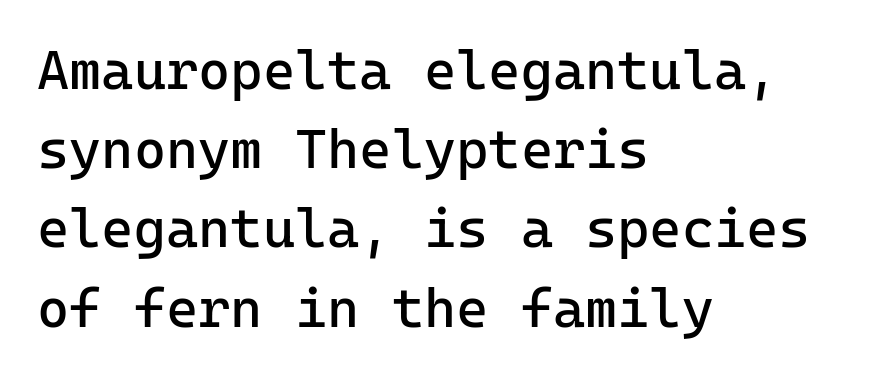
Characters follow at the spacing the type designer built in. Typographically, this falls in the sans-serif category. The lettering holds an erect, upright posture throughout. Stroke thickness stays within the range of a standard reading face or lighter. A normal amount of white space separates one row of letters from the next.
